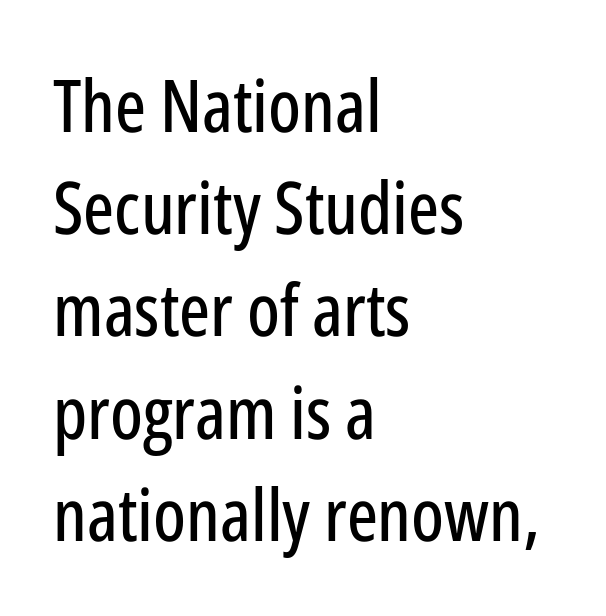
Q: Is the text italic (slanted)? A: No, it is upright.
Q: Is the typeface a serif or a sans-serif typeface? A: Sans-serif.
Q: Is the text underlined? A: No.
Q: How is the paragraph aligned? A: Left-aligned.
Q: Is the spacing between letters normal or unusually wide? A: Normal.
Q: Is the spacing between lines tight, normal or loose? A: Normal.
Q: Width (condensed, normal, or wide)? A: Condensed.
Q: Stroke contrast? A: Low.
Q: x-height? A: Medium.
Q: Monospaced? A: No.
